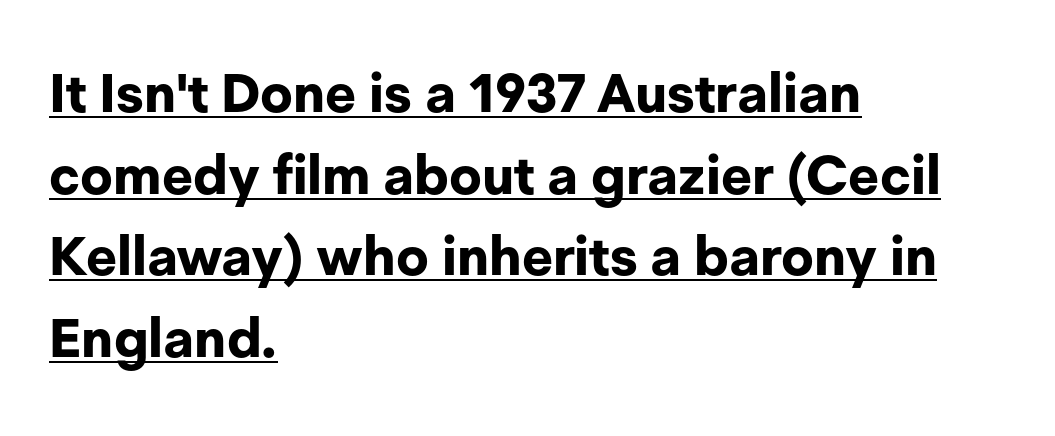
Q: Is the text bold? A: Yes.
Q: Is the text italic (slanted)? A: No, it is upright.
Q: Is the typeface a serif or a sans-serif typeface? A: Sans-serif.
Q: Is the text underlined? A: Yes.
Q: How is the paragraph aligned? A: Left-aligned.
Q: Is the spacing between letters normal or unusually wide? A: Normal.
Q: Is the spacing between lines tight, normal or loose? A: Normal.
Q: Width (condensed, normal, or wide)? A: Normal.
Q: Stroke contrast? A: Low.
Q: x-height? A: Medium.
Q: Monospaced? A: No.
